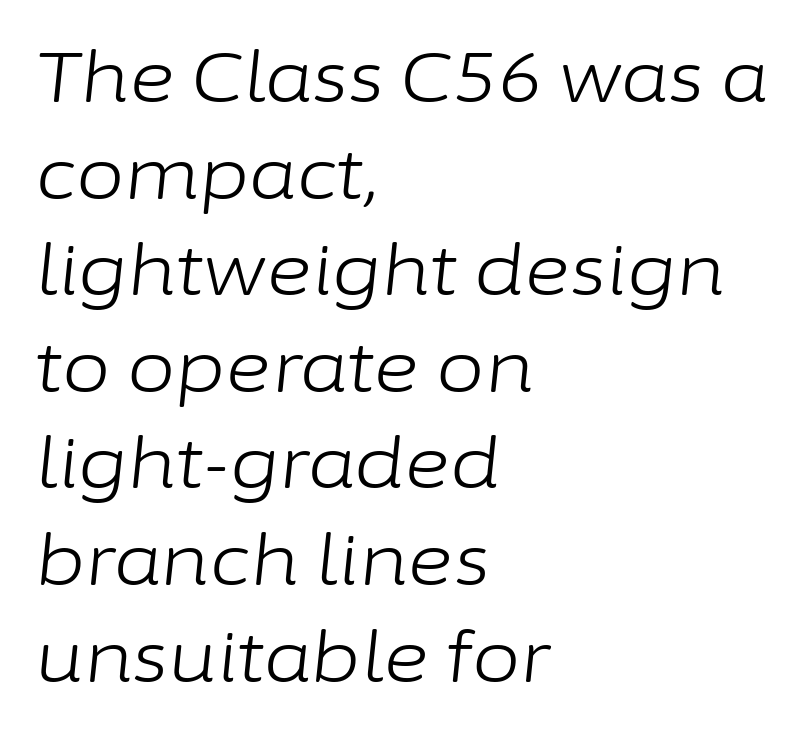
The letterforms sit shoulder to shoulder at normal distance. Weight class: somewhere from thin through regular. There's an unmistakable incline to the writing here. Reading down the column, the eye jumps a familiar distance to each next line. Only glyphs here, with clear space below each row.
